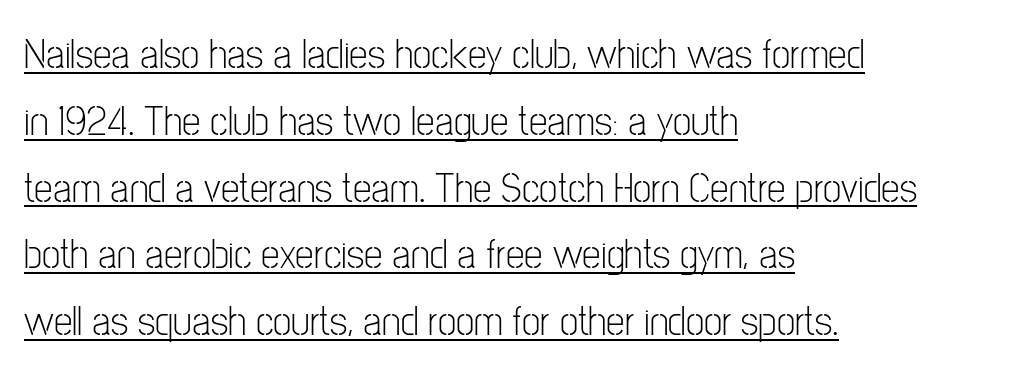
The image shows 42 px light, condensed sans-serif type, upright; set left-aligned, normal line spacing (1.59x), normal letter spacing, underlined; low stroke contrast and a medium x-height.
